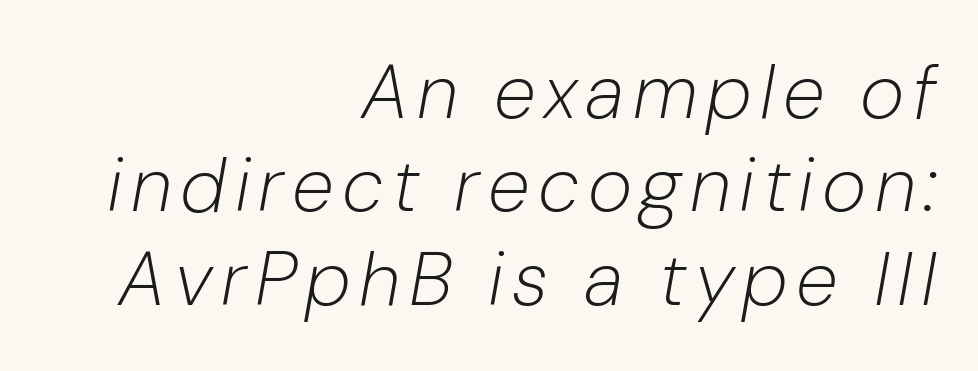
Q: Is the text bold? A: No.
Q: Is the text italic (slanted)? A: Yes, it leans right by about 10 degrees.
Q: Is the text underlined? A: No.
Q: How is the paragraph aligned? A: Right-aligned.
Q: Width (condensed, normal, or wide)? A: Normal.
Q: Stroke contrast? A: Low.
Q: x-height? A: Medium.
Q: Monospaced? A: No.
